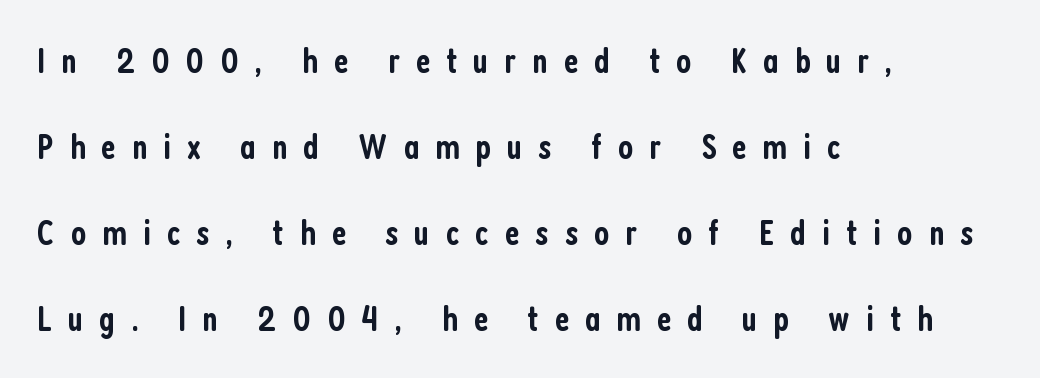
Q: Is the text bold? A: Semi-bold.
Q: Is the text italic (slanted)? A: No, it is upright.
Q: Is the typeface a serif or a sans-serif typeface? A: Sans-serif.
Q: Is the text underlined? A: No.
Q: How is the paragraph aligned? A: Left-aligned.
Q: Is the spacing between letters normal or unusually wide? A: Unusually wide.
Q: Is the spacing between lines tight, normal or loose? A: Loose.
Q: Width (condensed, normal, or wide)? A: Condensed.
Q: Stroke contrast? A: Low.
Q: x-height? A: Medium.
Q: Monospaced? A: No.
